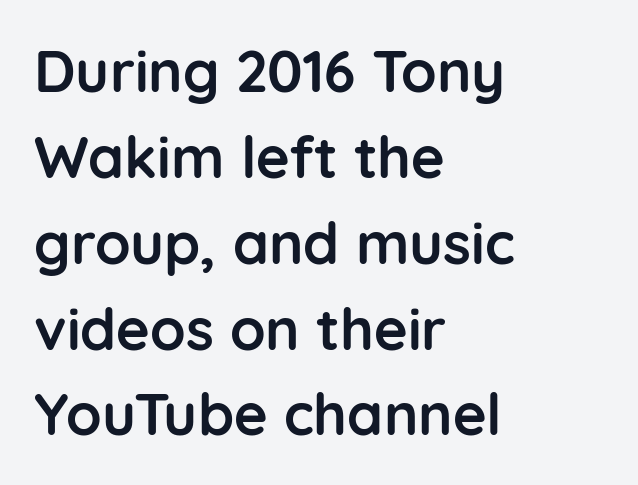
Q: Is the text bold? A: Yes.
Q: Is the text italic (slanted)? A: No, it is upright.
Q: Is the typeface a serif or a sans-serif typeface? A: Sans-serif.
Q: Is the text underlined? A: No.
Q: How is the paragraph aligned? A: Left-aligned.
Q: Is the spacing between letters normal or unusually wide? A: Normal.
Q: Is the spacing between lines tight, normal or loose? A: Normal.
Q: Width (condensed, normal, or wide)? A: Normal.
Q: Stroke contrast? A: Low.
Q: x-height? A: Medium.
Q: Monospaced? A: No.
